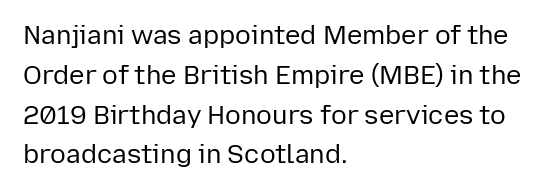
{"italic": "no", "bold": "no", "underline": "no", "align": "left", "line_spacing": "normal", "line_spacing_ratio": 1.53, "letter_spacing": "normal", "letter_spacing_em": 0.0, "glyph_px": 26}
